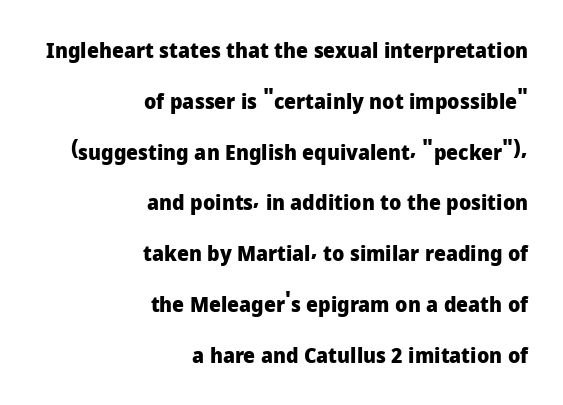
Students, observe: this is what heavily led, spacious text looks like. Visually the block forms a straight wall on the right and a jagged coastline on the left. Rendered with straight, roman letterforms. Nobody touched the tracking dial on this one. Weight: bold. Type without underlining.
